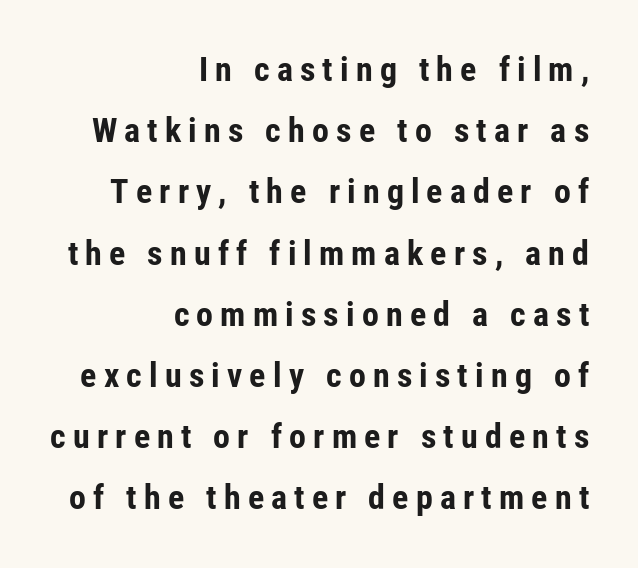
Here the designer chose a conventional face with non-uniform glyph widths. One-word summary of the alignment: right. The type sits square on the baseline with zero lean. A clean baseline with only descenders dipping below it. The gaps between neighbouring characters are conspicuously large.
